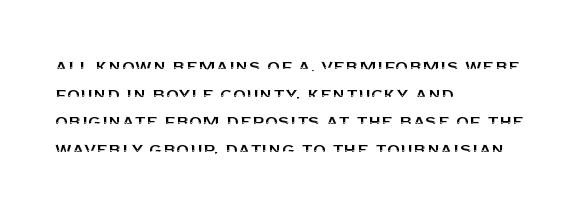
{"italic": "no", "underline": "no", "align": "left", "line_spacing": "normal", "line_spacing_ratio": 1.31, "letter_spacing": "normal", "letter_spacing_em": 0.0, "glyph_px": 21}
